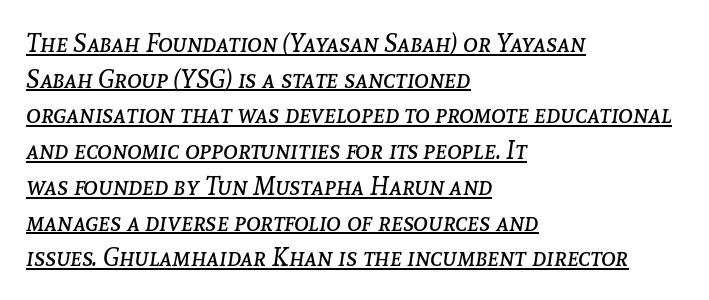
Q: Is the text bold? A: No.
Q: Is the text italic (slanted)? A: Yes, it leans right by about 8 degrees.
Q: Is the text underlined? A: Yes.
Q: How is the paragraph aligned? A: Left-aligned.
Q: Is the spacing between letters normal or unusually wide? A: Normal.
Q: Is the spacing between lines tight, normal or loose? A: Normal.
